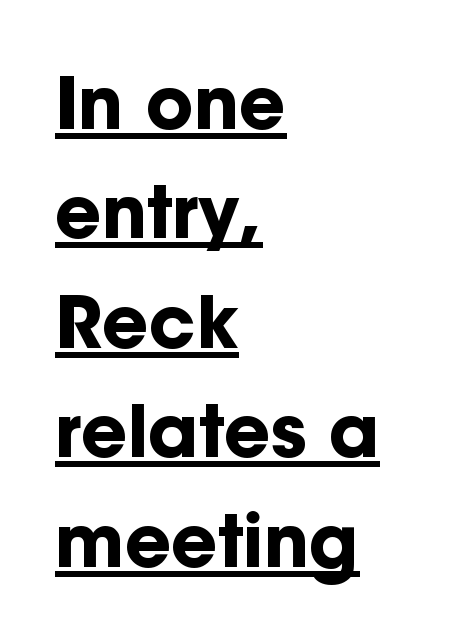
Style check: upright. Check where the strokes stop: nothing finishes them off — pure sans. On the weight axis this lands at bold, roughly 700. The rendering uses natural spacing where letterforms have individual widths. Each word holds together tightly as a unit, with standard inter-letter gaps.
